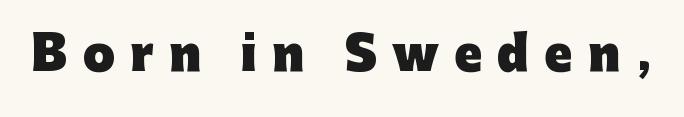
The image shows 46 px heavy sans-serif type, upright; set unusually wide letter spacing (+0.33 em), not underlined; low stroke contrast and a medium x-height.
